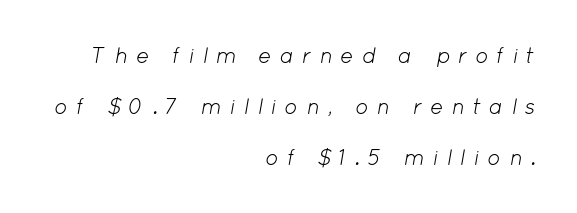
{"italic": "yes", "lean": "right", "slant_degrees": 12, "bold": "no", "underline": "no", "align": "right", "line_spacing": "loose", "line_spacing_ratio": 2.32, "letter_spacing": "wide", "letter_spacing_em": 0.36, "glyph_px": 22}
